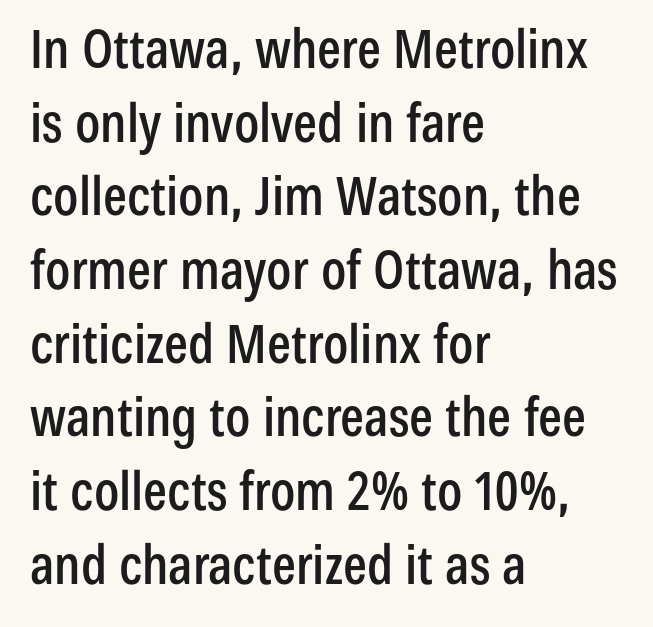
The image shows 53 px condensed sans-serif type, upright; set left-aligned, normal line spacing (1.39x), normal letter spacing, not underlined; low stroke contrast and a medium x-height.
